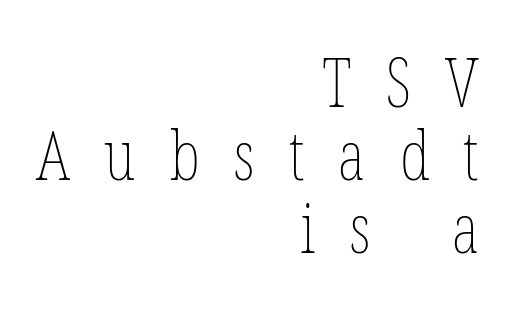
The image shows 68 px thin, condensed type, upright; set right-aligned, tight line spacing (1.07x), unusually wide letter spacing (+0.5 em), not underlined; low stroke contrast and a medium x-height.
